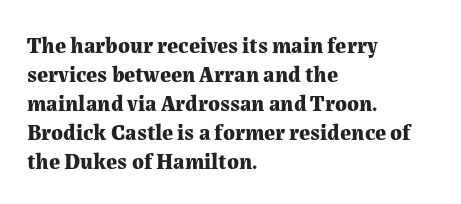
Q: Is the text bold? A: Yes.
Q: Is the text italic (slanted)? A: No, it is upright.
Q: Is the text underlined? A: No.
Q: How is the paragraph aligned? A: Left-aligned.
Q: Is the spacing between letters normal or unusually wide? A: Normal.
Q: Is the spacing between lines tight, normal or loose? A: Normal.
